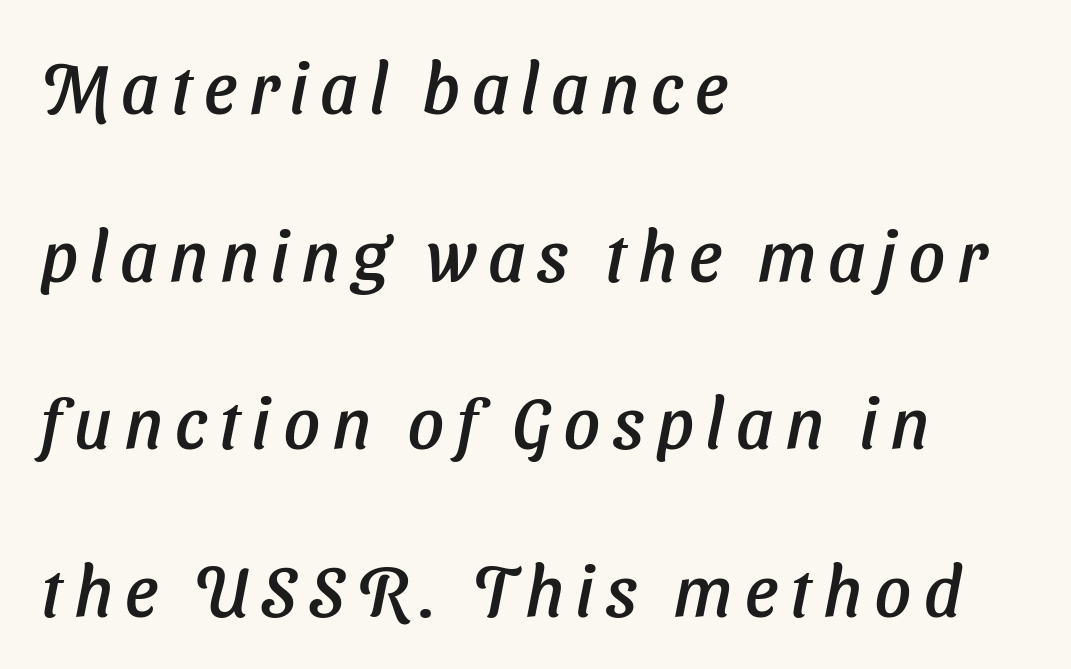
The image shows 71 px text type; set left-aligned, loose line spacing (2.36x), not underlined; low stroke contrast and a medium x-height.
